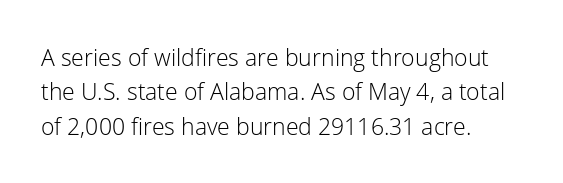
Q: Is the text bold? A: No.
Q: Is the text italic (slanted)? A: No, it is upright.
Q: Is the text underlined? A: No.
Q: How is the paragraph aligned? A: Left-aligned.
Q: Is the spacing between letters normal or unusually wide? A: Normal.
Q: Is the spacing between lines tight, normal or loose? A: Normal.
